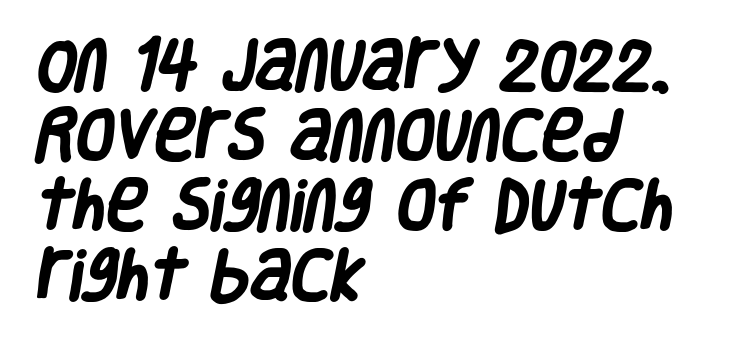
Between one letter and the next there's only the usual sliver of space. Nope, no serifs anywhere on these letters. The rendering anchors every line to the left-hand side. Looks like regular typesetting: each glyph gets only the width it needs. Horizontal bands of white between lines are of average thickness.
